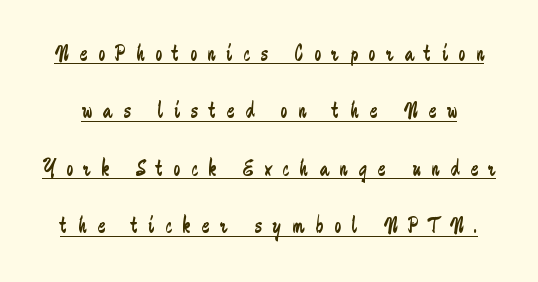
The image shows 23 px text type; set loose line spacing (2.5x), unusually wide letter spacing (+0.48 em), underlined.
